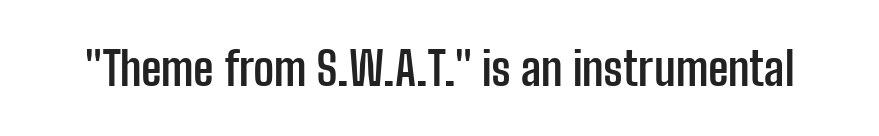
Q: Is the text bold? A: Yes.
Q: Is the text italic (slanted)? A: No, it is upright.
Q: Is the typeface a serif or a sans-serif typeface? A: Sans-serif.
Q: Is the text underlined? A: No.
Q: Is the spacing between letters normal or unusually wide? A: Normal.
Q: Width (condensed, normal, or wide)? A: Condensed.
Q: Stroke contrast? A: Low.
Q: x-height? A: Medium.
Q: Monospaced? A: No.
